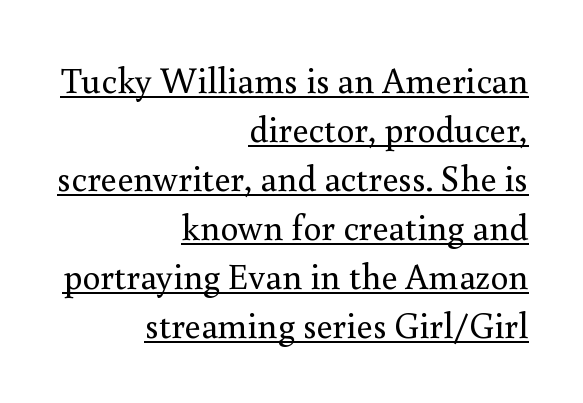
This sample uses an upright cut, with every glyph sitting square on the baseline. Classification — serif. Do the characters align in a grid? No, the font is proportional. Is the block centered? No — it sits flush against the right margin. Leading: standard.
